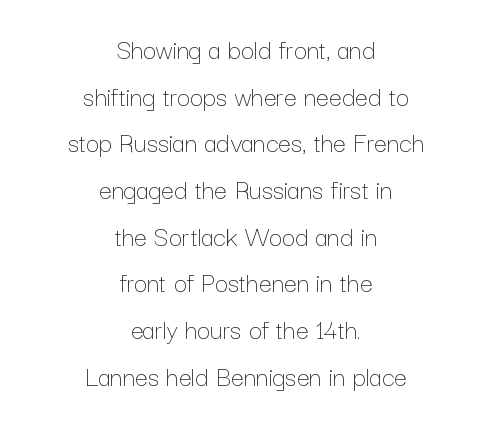
Vertical spacing — default. No extra tracking has been applied to these lines. Each letter keeps its own natural width here, so spacing adapts to shape. The area under the type is left untouched. The passage shown is not bold in any degree.
